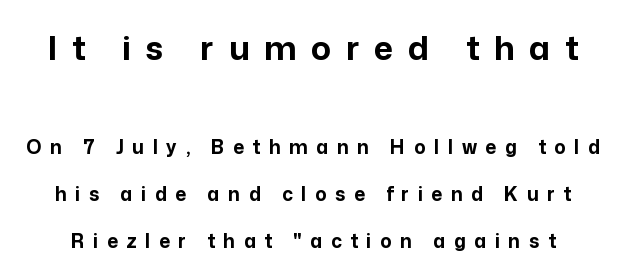
{"serif": "no", "italic": "no", "bold": "yes", "weight": "bold", "width": "normal", "stroke_contrast": "low", "x_height": "medium", "monospaced": "no", "underline": "no", "line_spacing": "loose", "line_spacing_ratio": 2.49, "letter_spacing": "wide", "letter_spacing_em": 0.45, "larger_block": "first", "size_ratio": 1.74, "glyph_px": 33}
